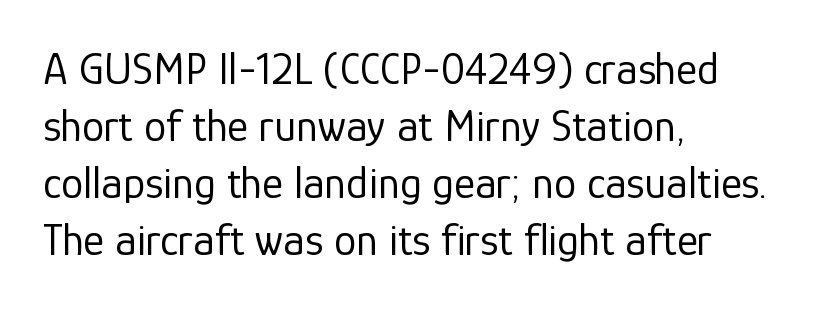
{"serif": "no", "italic": "no", "bold": "no", "weight": "regular", "width": "normal", "stroke_contrast": "low", "x_height": "medium", "monospaced": "no", "underline": "no", "align": "left", "line_spacing": "normal", "line_spacing_ratio": 1.27, "letter_spacing": "normal", "letter_spacing_em": 0.0, "glyph_px": 45}
